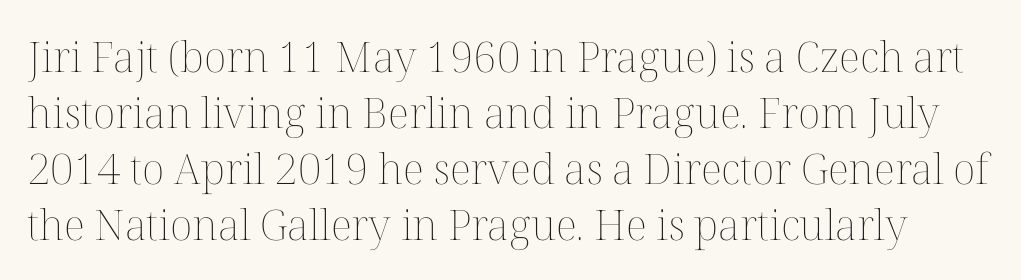
The image shows 42 px thin type, upright; set normal line spacing (1.33x), normal letter spacing, not underlined; medium stroke contrast and a medium x-height.
